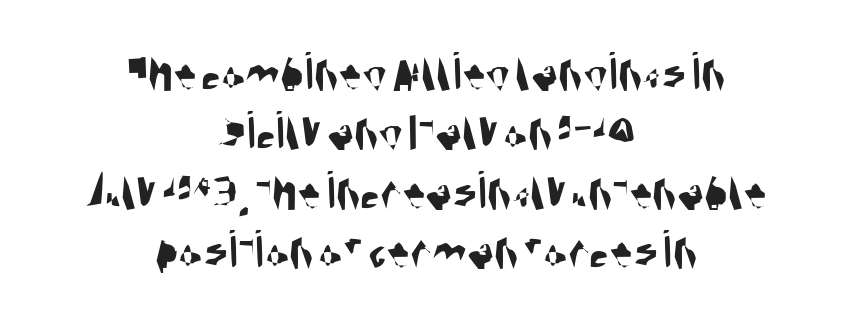
{"serif": "no", "width": "condensed", "stroke_contrast": "medium", "x_height": "large", "monospaced": "no", "underline": "no", "align": "center", "line_spacing": "tight", "line_spacing_ratio": 1.06, "letter_spacing": "normal", "letter_spacing_em": 0.0, "glyph_px": 56}
